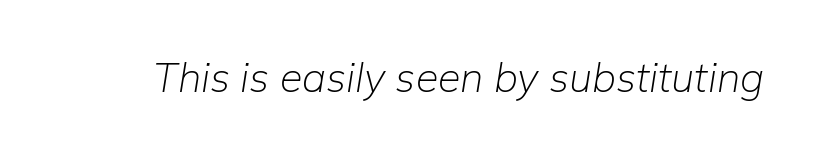
Q: Is the text bold? A: No.
Q: Is the text italic (slanted)? A: Yes, it leans right by about 9 degrees.
Q: Is the text underlined? A: No.
Q: Is the spacing between letters normal or unusually wide? A: Normal.
Q: Width (condensed, normal, or wide)? A: Normal.
Q: Stroke contrast? A: Low.
Q: x-height? A: Medium.
Q: Monospaced? A: No.
